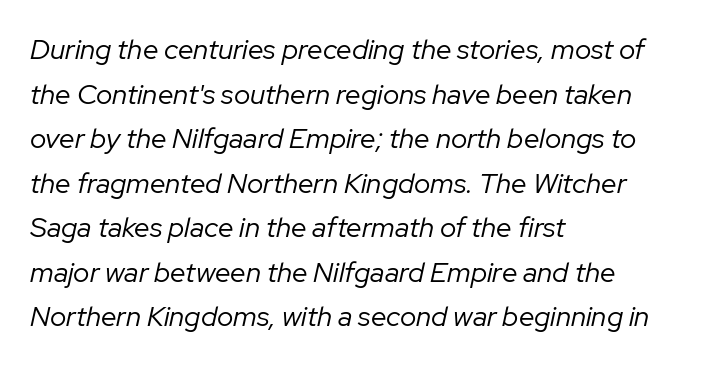
The image shows 28 px regular-weight type, italic (leaning right); set left-aligned, normal line spacing (1.59x), normal letter spacing, not underlined; low stroke contrast and a medium x-height.
